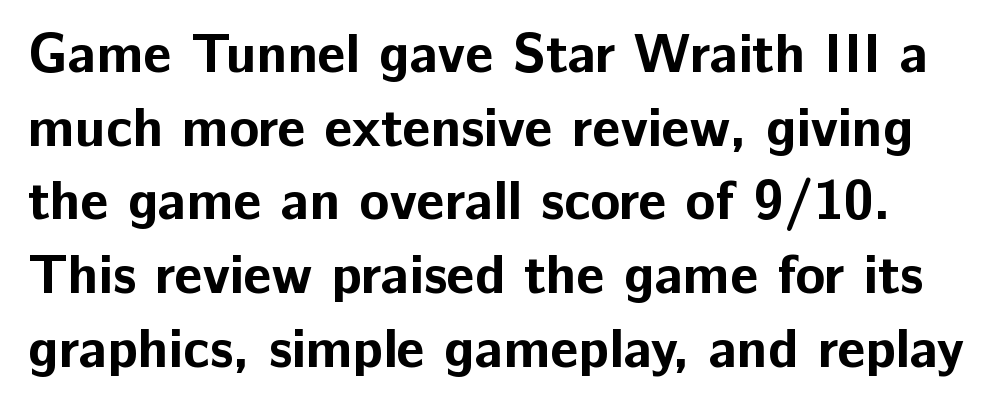
Q: Is the text bold? A: Yes.
Q: Is the text italic (slanted)? A: No, it is upright.
Q: Is the typeface a serif or a sans-serif typeface? A: Sans-serif.
Q: Is the text underlined? A: No.
Q: Is the spacing between letters normal or unusually wide? A: Normal.
Q: Is the spacing between lines tight, normal or loose? A: Normal.
Q: Width (condensed, normal, or wide)? A: Normal.
Q: Stroke contrast? A: Low.
Q: x-height? A: Medium.
Q: Monospaced? A: No.
